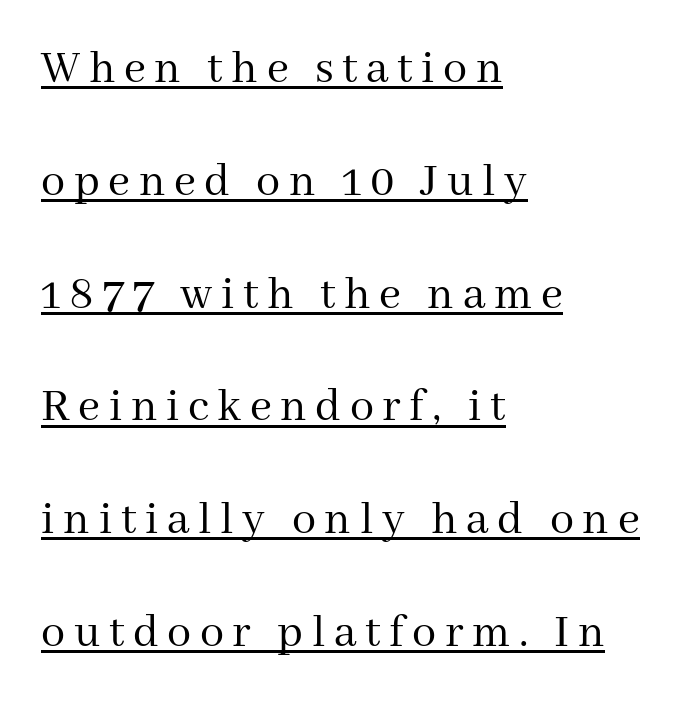
These lines were composed using upright roman letters. Looks like regular typesetting: each glyph gets only the width it needs. This block would shrink considerably if given ordinary leading; it's expanded now. Weight: in the light-to-regular range. Does the copy run flush right? No — it runs flush left.
